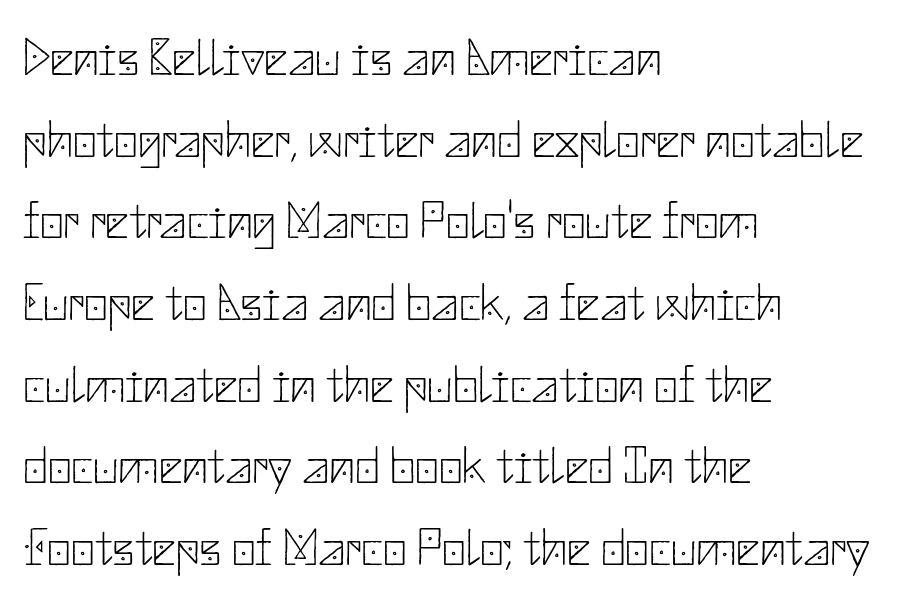
The image shows 52 px thin sans-serif type, upright; set left-aligned, normal line spacing (1.57x), normal letter spacing, not underlined; low stroke contrast and a small x-height.
